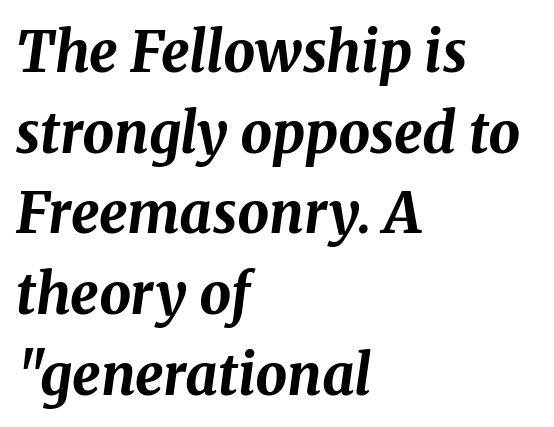
This sample keeps an unexceptional amount of space between lines. The sample has been set heavy, in full bold. Quick note: underline off. Nobody touched the tracking dial on this one. The lettering tilts uniformly, giving the passage an italic look.
